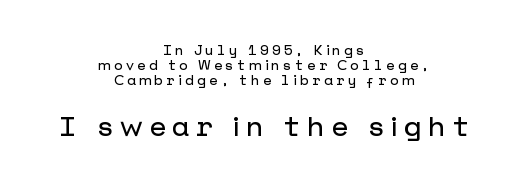
Q: Is the text italic (slanted)? A: No, it is upright.
Q: Is the typeface a serif or a sans-serif typeface? A: Sans-serif.
Q: Is the text underlined? A: No.
Q: How is the paragraph aligned? A: Centered.
Q: Is the spacing between letters normal or unusually wide? A: Unusually wide.
Q: Is the spacing between lines tight, normal or loose? A: Tight.
Q: Which block of text is set in a larger size, the first (top) or the second (bottom)? A: The second (bottom) one.
Q: Width (condensed, normal, or wide)? A: Normal.
Q: Stroke contrast? A: Low.
Q: x-height? A: Medium.
